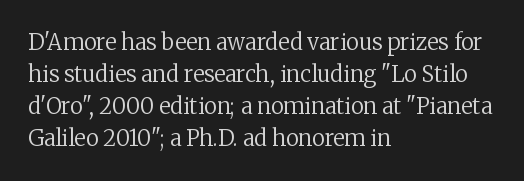
Weight: in the light-to-regular range. These lines keep a tight, regular rhythm from letter to letter. Any mark beneath the type? The region is blank. Left-aligned paragraph, ragged on the right. If you drew a line through each stem, it would be perfectly vertical. Honestly, the row spacing looks completely unremarkable.
